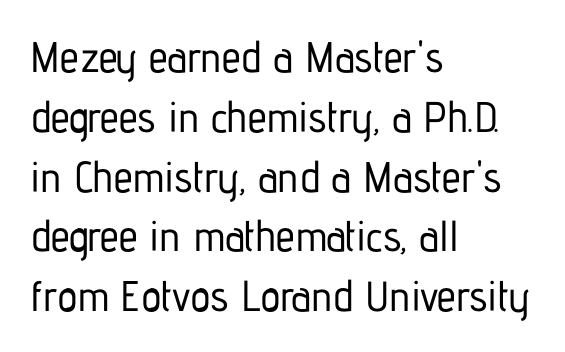
{"serif": "no", "italic": "no", "width": "condensed", "stroke_contrast": "low", "x_height": "medium", "monospaced": "no", "underline": "no", "align": "left", "line_spacing": "normal", "line_spacing_ratio": 1.39, "letter_spacing": "normal", "letter_spacing_em": 0.0, "glyph_px": 43}
